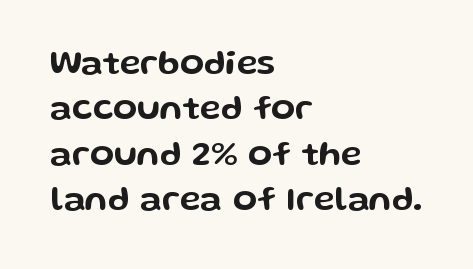
Q: Is the text italic (slanted)? A: No, it is upright.
Q: Is the typeface a serif or a sans-serif typeface? A: Sans-serif.
Q: Is the text underlined? A: No.
Q: How is the paragraph aligned? A: Left-aligned.
Q: Is the spacing between letters normal or unusually wide? A: Normal.
Q: Is the spacing between lines tight, normal or loose? A: Normal.
Q: Width (condensed, normal, or wide)? A: Wide.
Q: Stroke contrast? A: Low.
Q: x-height? A: Medium.
Q: Monospaced? A: No.
